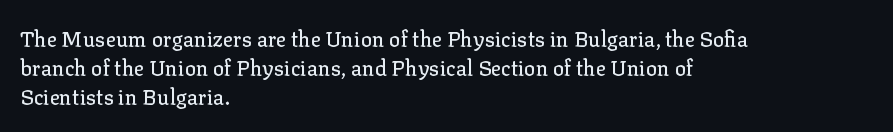
{"italic": "no", "underline": "no", "align": "left", "line_spacing": "normal", "line_spacing_ratio": 1.37, "letter_spacing": "normal", "letter_spacing_em": 0.0, "glyph_px": 21}
